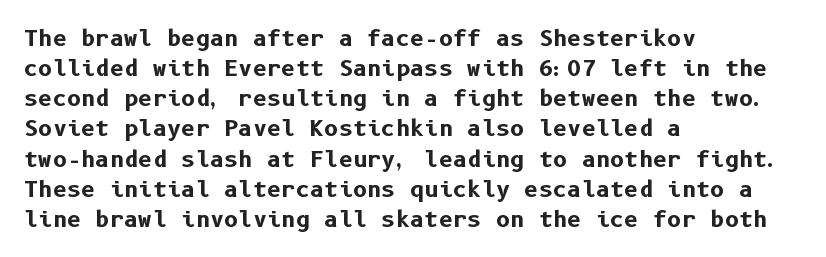
{"italic": "no", "bold": "yes", "underline": "no", "align": "left", "line_spacing": "normal", "line_spacing_ratio": 1.37, "letter_spacing": "normal", "letter_spacing_em": 0.0, "glyph_px": 22}
